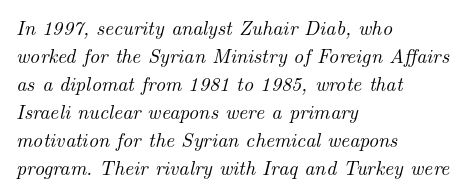
The typography opts for an oblique posture over an upright one. In terms of letterspacing, this is plain default setting. A bare baseline throughout the passage. Casual observation: everything's shoved over to the left. This sample keeps an unexceptional amount of space between lines.
